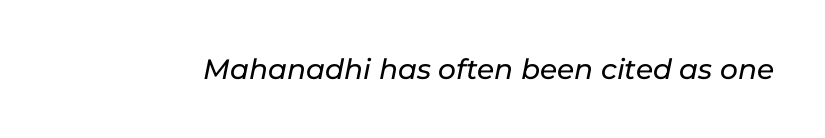
{"italic": "yes", "lean": "right", "slant_degrees": 11, "width": "normal", "stroke_contrast": "low", "x_height": "medium", "monospaced": "no", "underline": "no", "letter_spacing": "normal", "letter_spacing_em": 0.0, "glyph_px": 28}
